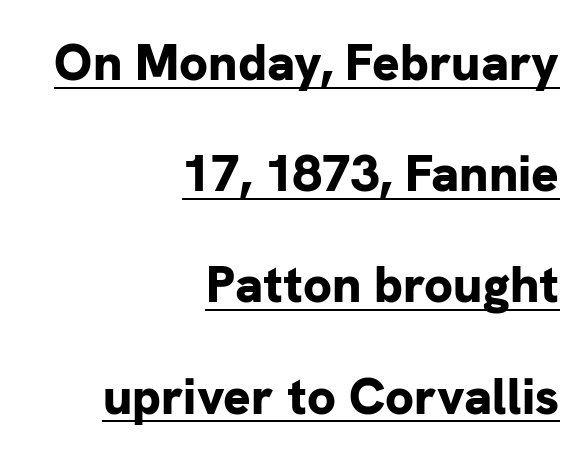
The image shows 51 px bold sans-serif type, upright; set right-aligned, loose line spacing (2.18x), normal letter spacing, underlined; low stroke contrast and a medium x-height.
